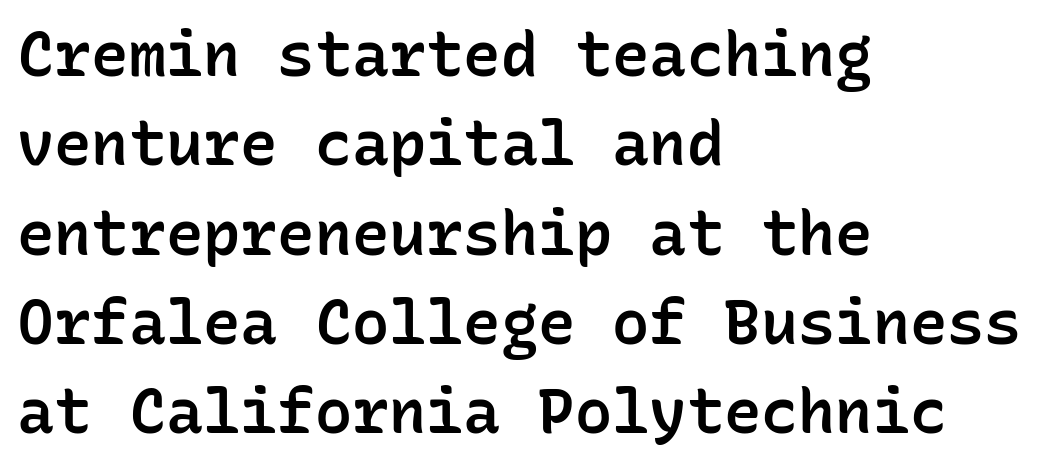
The strip under each line holds only bare page. Each line starts at the same left margin while the right side varies. The letters carry no serifs — their stems end cleanly without finishing strokes. Fixed-width glyphs throughout — classic coding-font behaviour. The sample has been set in demibold, a notch under bold.
